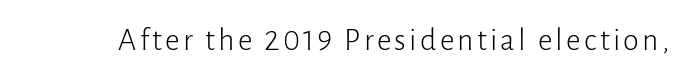
{"serif": "no", "italic": "no", "bold": "no", "weight": "light", "width": "normal", "stroke_contrast": "low", "x_height": "medium", "monospaced": "no", "underline": "no", "glyph_px": 32}
